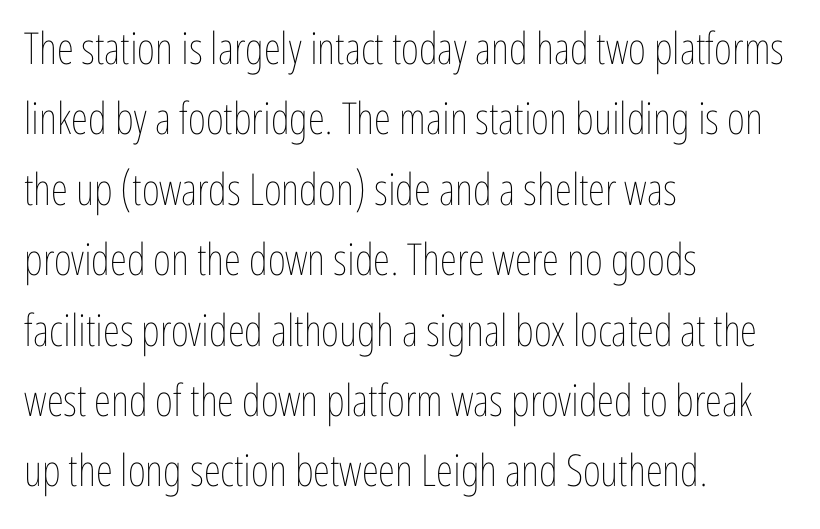
{"italic": "no", "bold": "no", "weight": "thin", "width": "condensed", "stroke_contrast": "low", "x_height": "medium", "monospaced": "no", "underline": "no", "align": "left", "line_spacing": "normal", "line_spacing_ratio": 1.6, "letter_spacing": "normal", "letter_spacing_em": 0.0, "glyph_px": 44}
